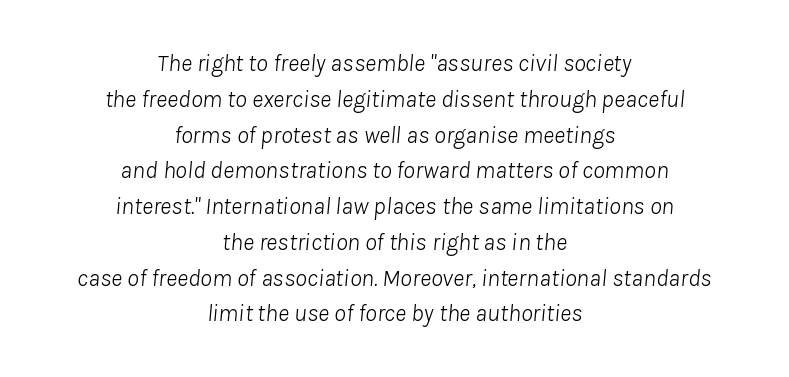
{"italic": "yes", "lean": "right", "slant_degrees": 8, "bold": "no", "underline": "no", "align": "center", "line_spacing": "normal", "line_spacing_ratio": 1.49, "letter_spacing": "normal", "letter_spacing_em": 0.0, "glyph_px": 24}
